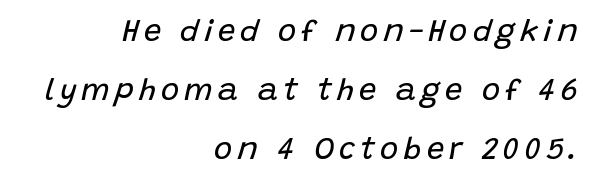
{"italic": "yes", "lean": "right", "slant_degrees": 15, "bold": "no", "weight": "regular", "width": "normal", "stroke_contrast": "low", "x_height": "large", "monospaced": "no", "underline": "no", "align": "right", "line_spacing": "loose", "line_spacing_ratio": 1.91, "glyph_px": 31}
